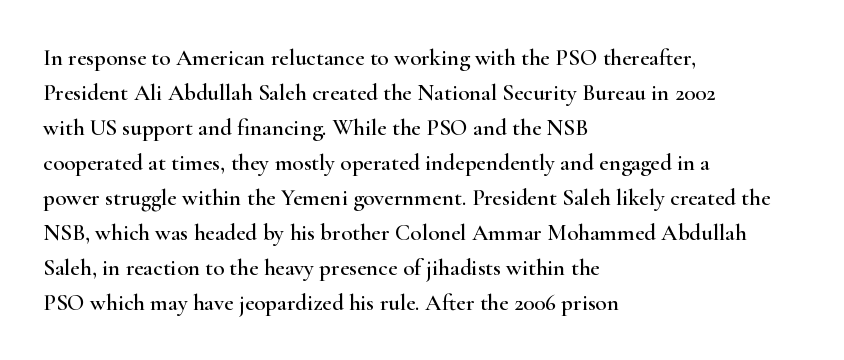
Q: Is the text italic (slanted)? A: No, it is upright.
Q: Is the text underlined? A: No.
Q: How is the paragraph aligned? A: Left-aligned.
Q: Is the spacing between letters normal or unusually wide? A: Normal.
Q: Is the spacing between lines tight, normal or loose? A: Normal.
